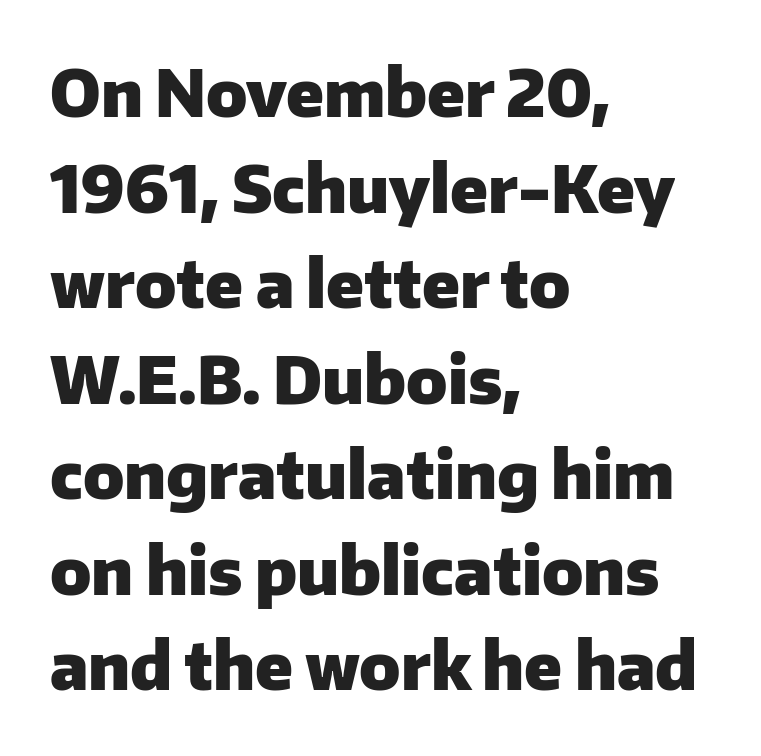
{"serif": "no", "italic": "no", "bold": "yes", "weight": "heavy", "width": "normal", "stroke_contrast": "low", "x_height": "medium", "monospaced": "no", "underline": "no", "align": "left", "line_spacing": "normal", "line_spacing_ratio": 1.47, "letter_spacing": "normal", "letter_spacing_em": 0.0, "glyph_px": 65}
